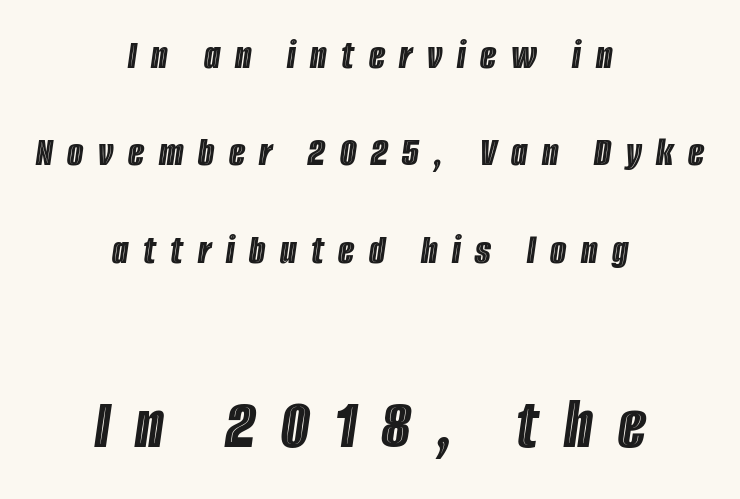
The passage shown leans; its letterforms are oblique. Plain, unruled lines of type. A student would call this center alignment; a typographer would say set centered. This sample uses expanded letter spacing, leaving extra air between glyphs.
